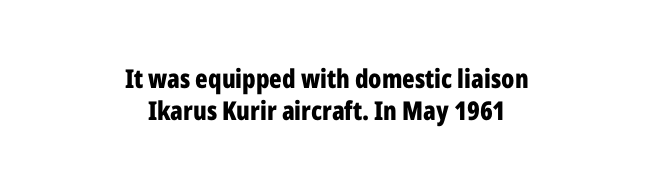
Tracking here is standard; glyphs follow each other at the usual distance. Notice how thick the strokes are: this is what a full bold looks like. The baseline area is clear. No italicization has been applied; the sample stays upright. Typeset on center — no edge is straight.
